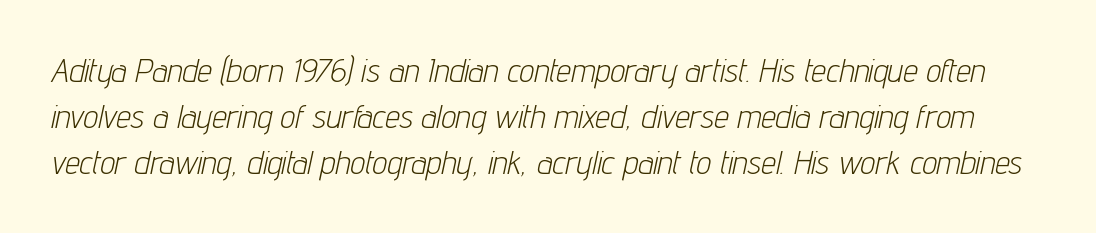
{"italic": "yes", "lean": "right", "slant_degrees": 12, "bold": "no", "weight": "light", "width": "condensed", "stroke_contrast": "low", "x_height": "medium", "monospaced": "no", "underline": "no", "line_spacing": "normal", "line_spacing_ratio": 1.4, "letter_spacing": "normal", "letter_spacing_em": 0.0, "glyph_px": 33}
